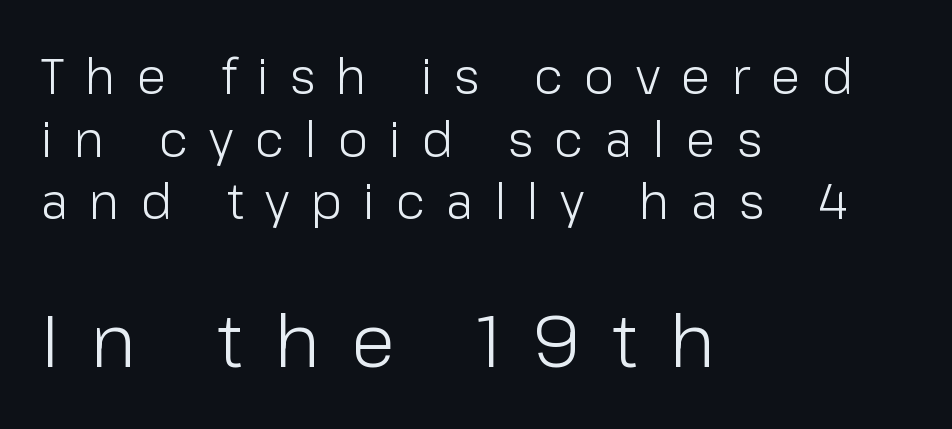
The image shows 73 px light sans-serif type, upright; set left-aligned, normal line spacing (1.28x), unusually wide letter spacing (+0.43 em), not underlined; the second (bottom) block is 1.49x larger; low stroke contrast and a medium x-height.
